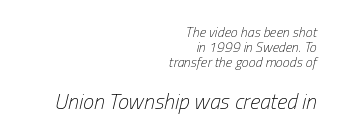
The image shows 22 px text type, italic (leaning right); set right-aligned, tight line spacing (1.08x), normal letter spacing, not underlined; the second (bottom) block is 1.57x larger.
